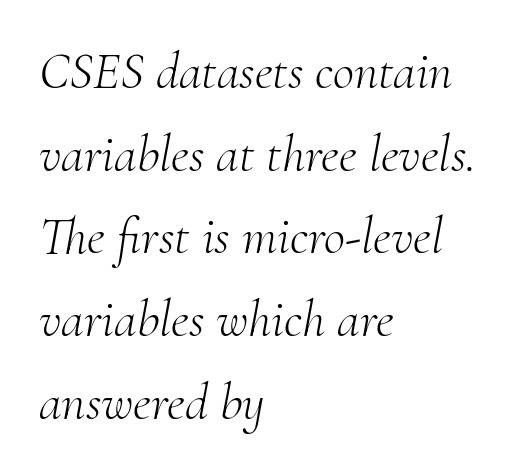
Q: Is the text bold? A: No.
Q: Is the text italic (slanted)? A: Yes, it leans right by about 10 degrees.
Q: Is the typeface a serif or a sans-serif typeface? A: Serif.
Q: Is the text underlined? A: No.
Q: How is the paragraph aligned? A: Left-aligned.
Q: Is the spacing between letters normal or unusually wide? A: Normal.
Q: Is the spacing between lines tight, normal or loose? A: Normal.
Q: Width (condensed, normal, or wide)? A: Normal.
Q: Stroke contrast? A: Medium.
Q: x-height? A: Small.
Q: Monospaced? A: No.
